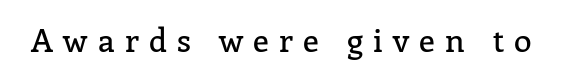
Q: Is the text italic (slanted)? A: No, it is upright.
Q: Is the typeface a serif or a sans-serif typeface? A: Serif.
Q: Is the text underlined? A: No.
Q: Is the spacing between letters normal or unusually wide? A: Unusually wide.
Q: Width (condensed, normal, or wide)? A: Normal.
Q: Stroke contrast? A: Low.
Q: x-height? A: Medium.
Q: Monospaced? A: No.
